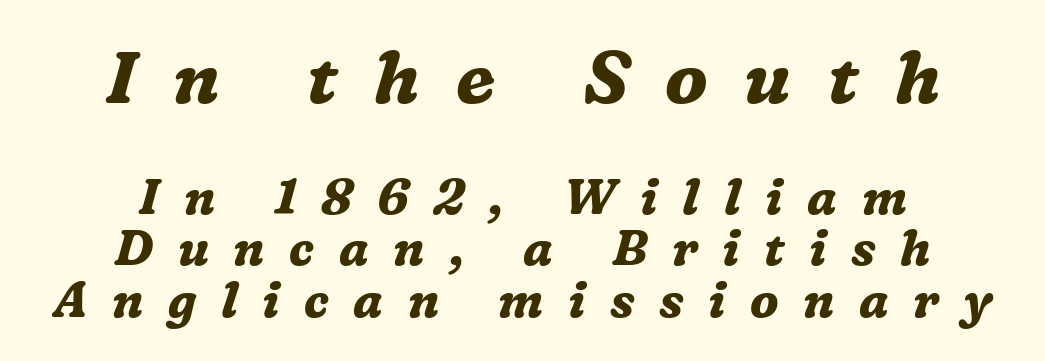
{"serif": "yes", "italic": "yes", "lean": "right", "slant_degrees": 16, "bold": "yes", "weight": "bold", "width": "normal", "stroke_contrast": "medium", "x_height": "medium", "monospaced": "no", "underline": "no", "align": "center", "line_spacing": "tight", "line_spacing_ratio": 1.05, "letter_spacing": "wide", "letter_spacing_em": 0.5, "larger_block": "first", "size_ratio": 1.49, "glyph_px": 73}
